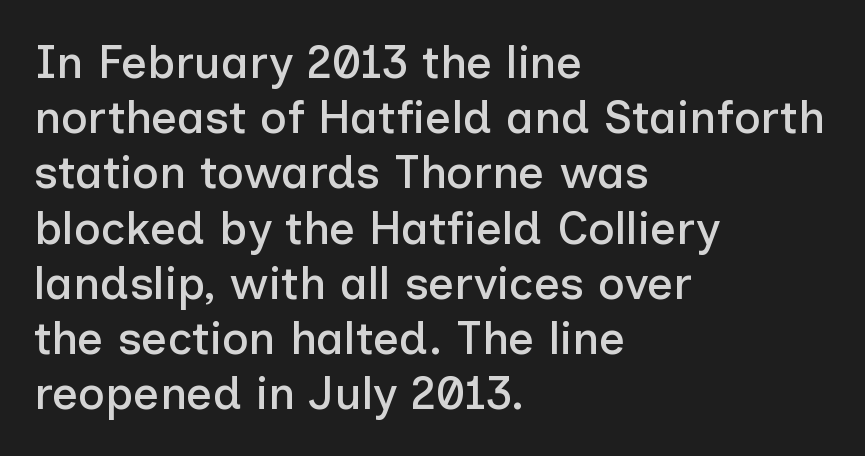
The image shows 46 px sans-serif type, upright; set left-aligned, line spacing 1.2x, normal letter spacing, not underlined; low stroke contrast and a medium x-height.
